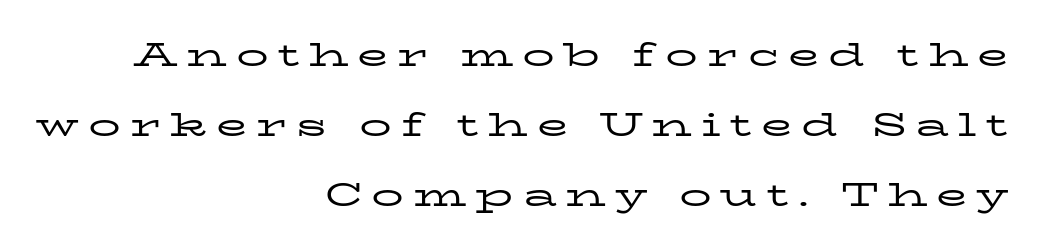
Q: Is the text bold? A: No.
Q: Is the text italic (slanted)? A: No, it is upright.
Q: Is the typeface a serif or a sans-serif typeface? A: Serif.
Q: Is the text underlined? A: No.
Q: How is the paragraph aligned? A: Right-aligned.
Q: Is the spacing between letters normal or unusually wide? A: Unusually wide.
Q: Is the spacing between lines tight, normal or loose? A: Loose.
Q: Width (condensed, normal, or wide)? A: Wide.
Q: Stroke contrast? A: Low.
Q: x-height? A: Medium.
Q: Monospaced? A: No.
